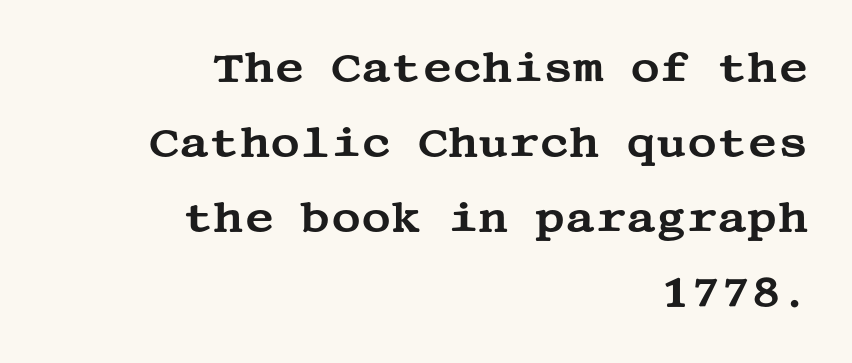
The image shows 41 px wide serif type, upright; set right-aligned, line spacing 1.83x, normal letter spacing, not underlined; medium stroke contrast and a large x-height.
